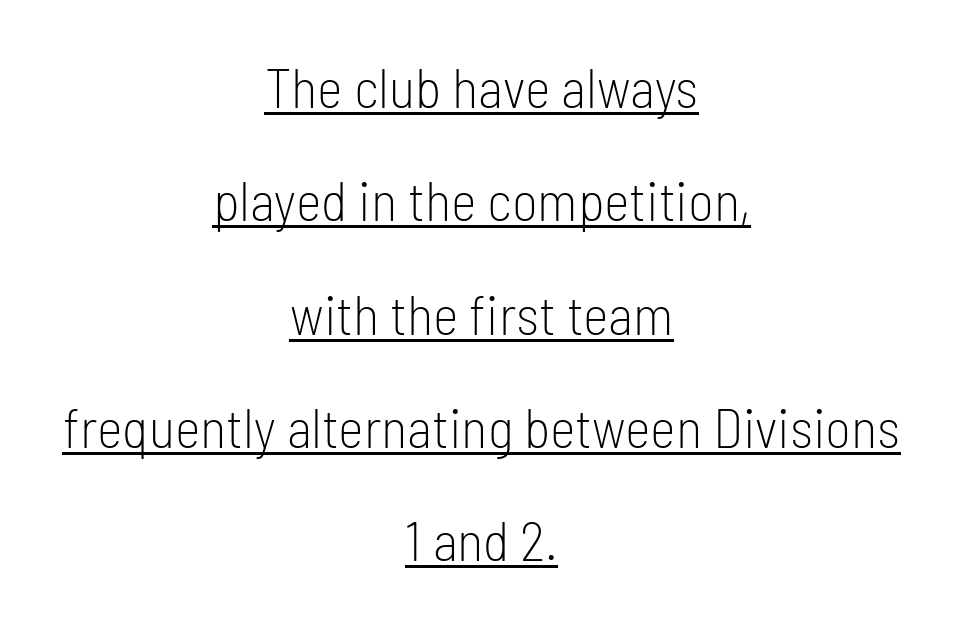
Compared with typical body copy, the letter spacing here is the same. Check the space under the baseline: a stroke is drawn there. Each stroke keeps to a modest, everyday thickness or less. Both edges are ragged and mirror each other, which tells us the setting is centered. Rendered with straight, roman letterforms. Serifs: no, the terminals of the letterforms are clean.
